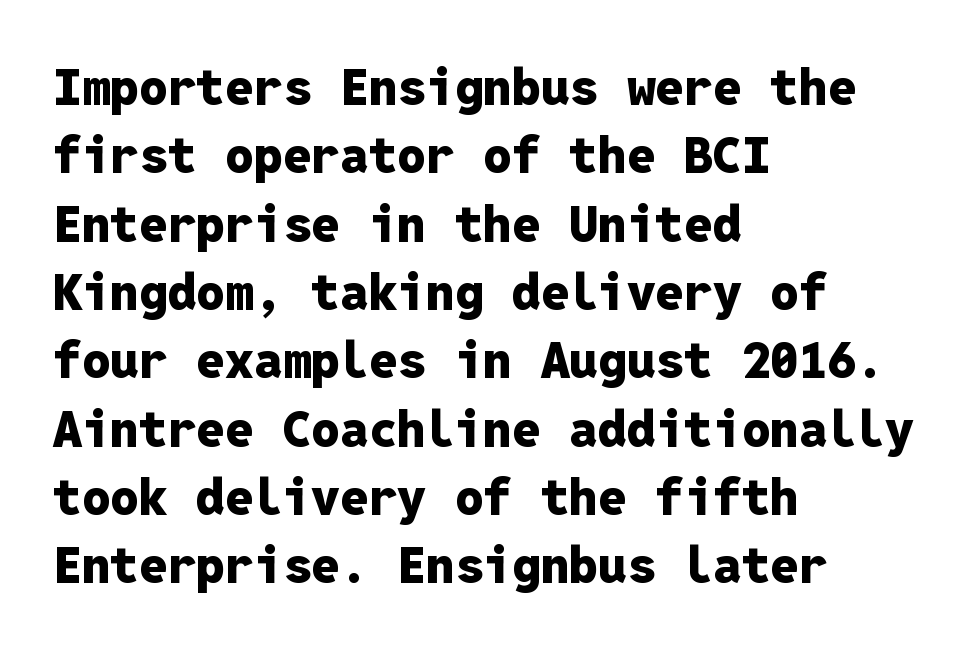
Q: Is the text bold? A: Yes.
Q: Is the text italic (slanted)? A: No, it is upright.
Q: Is the typeface a serif or a sans-serif typeface? A: Sans-serif.
Q: Is the text underlined? A: No.
Q: How is the paragraph aligned? A: Left-aligned.
Q: Is the spacing between letters normal or unusually wide? A: Normal.
Q: Is the spacing between lines tight, normal or loose? A: Normal.
Q: Width (condensed, normal, or wide)? A: Normal.
Q: Stroke contrast? A: Low.
Q: x-height? A: Medium.
Q: Monospaced? A: Yes.
